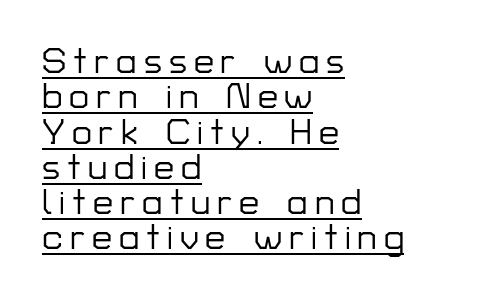
The image shows 36 px sans-serif type, upright; set left-aligned, tight line spacing (0.98x), underlined; low stroke contrast and a medium x-height.
